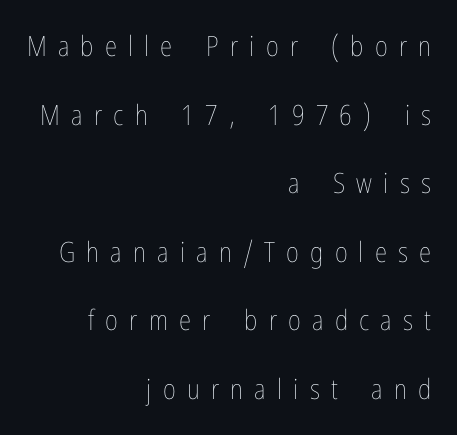
Q: Is the text bold? A: No.
Q: Is the text italic (slanted)? A: No, it is upright.
Q: Is the text underlined? A: No.
Q: How is the paragraph aligned? A: Right-aligned.
Q: Is the spacing between letters normal or unusually wide? A: Unusually wide.
Q: Is the spacing between lines tight, normal or loose? A: Loose.
Q: Width (condensed, normal, or wide)? A: Condensed.
Q: Stroke contrast? A: Low.
Q: x-height? A: Medium.
Q: Monospaced? A: No.
